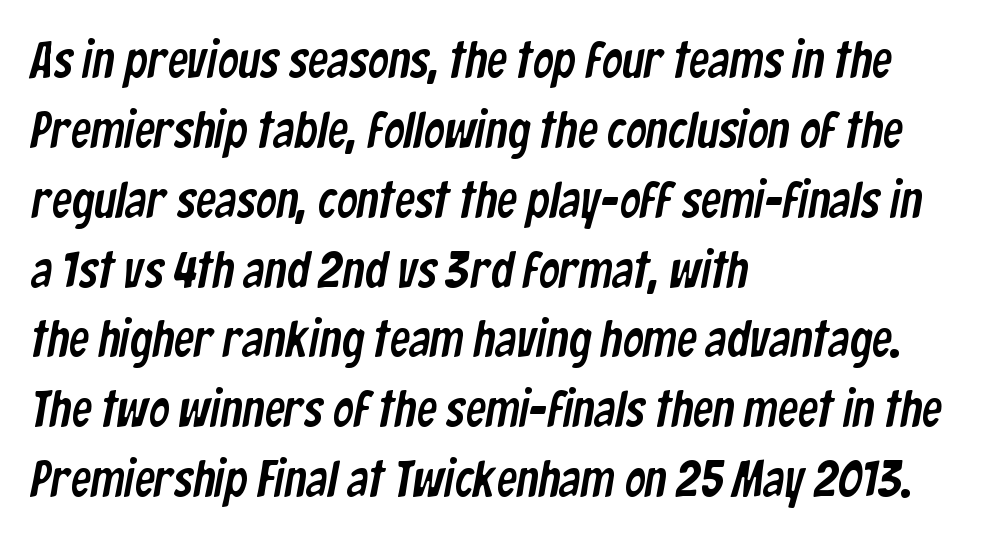
The image shows 51 px condensed sans-serif type; set left-aligned, normal line spacing (1.37x), normal letter spacing, not underlined; low stroke contrast and a medium x-height.
